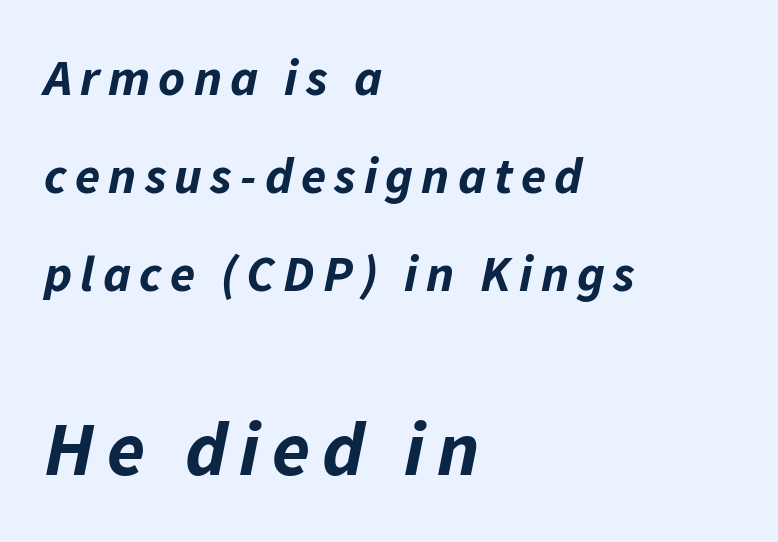
These words are printed bold, with thick strokes throughout. Does the lettering tilt? It does — this is italic. Bigger letters appear in the bottom chunk; the top chunk is reduced. The letters advance in unequal steps, a hallmark of proportional type.
